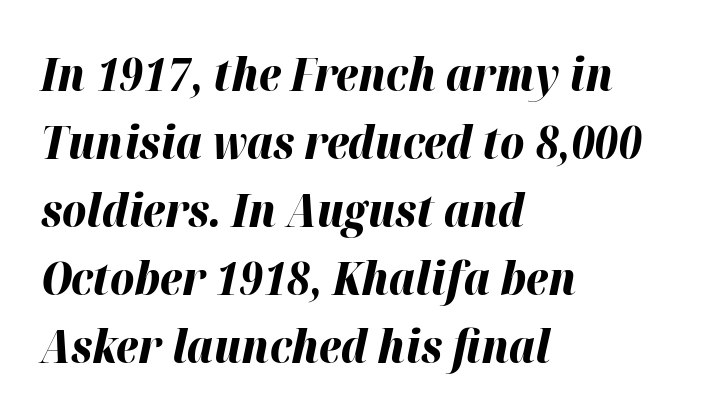
The baseline area is clear. These lines were composed using italics. Layout note: lines flush left. Honestly, the letter spacing is just normal — you wouldn't notice it. Heavy, bold letterforms.
